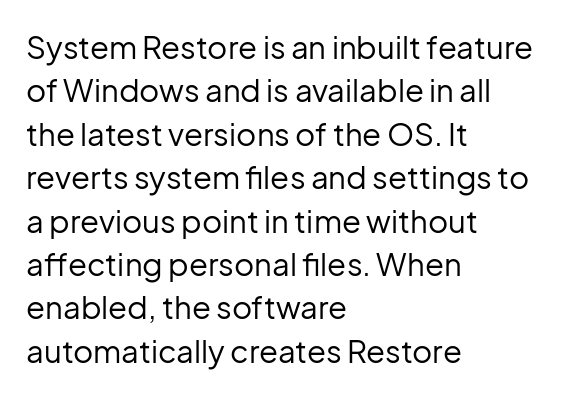
Q: Is the text bold? A: No.
Q: Is the text italic (slanted)? A: No, it is upright.
Q: Is the typeface a serif or a sans-serif typeface? A: Sans-serif.
Q: Is the text underlined? A: No.
Q: How is the paragraph aligned? A: Left-aligned.
Q: Is the spacing between letters normal or unusually wide? A: Normal.
Q: Is the spacing between lines tight, normal or loose? A: Normal.
Q: Width (condensed, normal, or wide)? A: Normal.
Q: Stroke contrast? A: Low.
Q: x-height? A: Medium.
Q: Monospaced? A: No.
